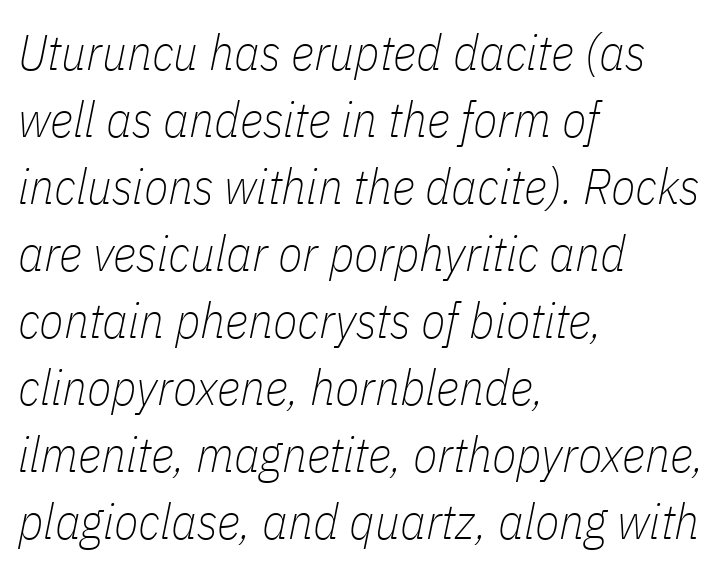
{"italic": "yes", "lean": "right", "slant_degrees": 11, "bold": "no", "weight": "thin", "width": "condensed", "stroke_contrast": "low", "x_height": "medium", "monospaced": "no", "underline": "no", "align": "left", "line_spacing": "normal", "line_spacing_ratio": 1.34, "letter_spacing": "normal", "letter_spacing_em": 0.0, "glyph_px": 50}
